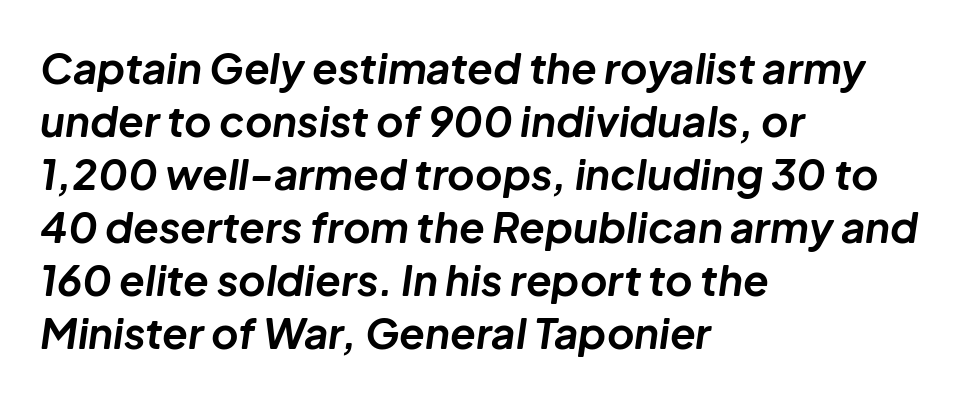
Q: Is the text bold? A: Yes.
Q: Is the text italic (slanted)? A: Yes, it leans right by about 8 degrees.
Q: Is the text underlined? A: No.
Q: How is the paragraph aligned? A: Left-aligned.
Q: Is the spacing between letters normal or unusually wide? A: Normal.
Q: Is the spacing between lines tight, normal or loose? A: Normal.
Q: Width (condensed, normal, or wide)? A: Normal.
Q: Stroke contrast? A: Low.
Q: x-height? A: Medium.
Q: Monospaced? A: No.
